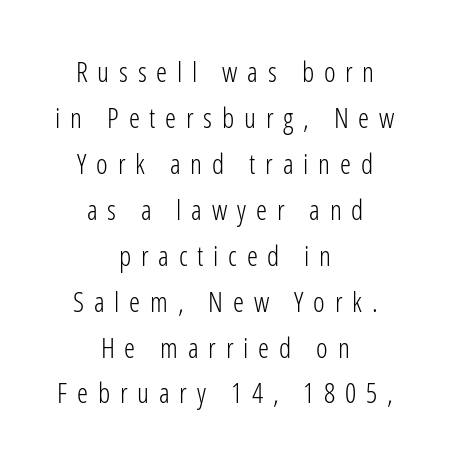
The image shows 28 px light, condensed sans-serif type, upright; set centered, normal line spacing (1.64x), unusually wide letter spacing (+0.35 em), not underlined; low stroke contrast and a medium x-height.
